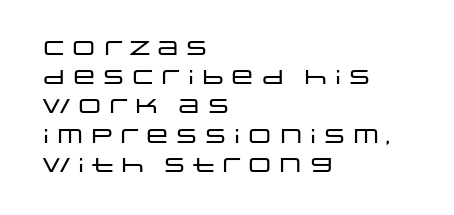
A bare baseline throughout the passage. Tracking value appears to be zero — textbook default spacing. The lettering holds an erect, upright posture throughout. The lines in this sample share a left origin and differ only in where they stop.
